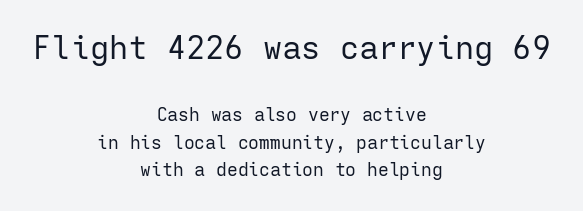
The image shows 32 px regular-weight sans-serif type, upright, monospaced; set centered, normal line spacing (1.54x), normal letter spacing, not underlined; the first (top) block is 1.78x larger; low stroke contrast and a medium x-height.
